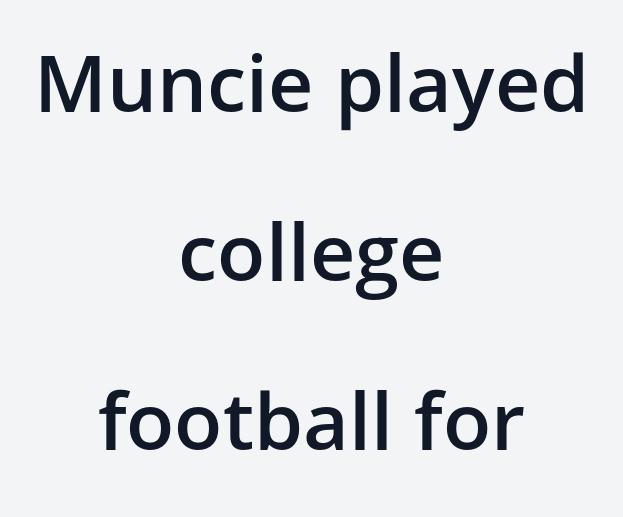
Q: Is the text bold? A: Semi-bold.
Q: Is the text italic (slanted)? A: No, it is upright.
Q: Is the typeface a serif or a sans-serif typeface? A: Sans-serif.
Q: Is the text underlined? A: No.
Q: How is the paragraph aligned? A: Centered.
Q: Is the spacing between letters normal or unusually wide? A: Normal.
Q: Is the spacing between lines tight, normal or loose? A: Loose.
Q: Width (condensed, normal, or wide)? A: Normal.
Q: Stroke contrast? A: Low.
Q: x-height? A: Medium.
Q: Monospaced? A: No.
